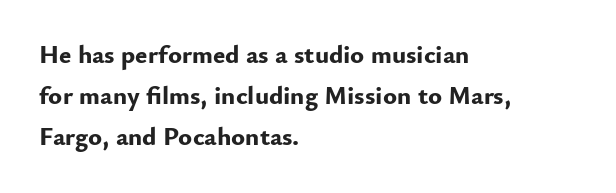
Standard letterfit; no display-style spreading of the glyphs. Compared with typical paragraphs, the rows here are spaced about the same. A bare baseline throughout the passage. Every stem runs plumb, perpendicular to the baseline. The typesetter chose a ragged-right arrangement here. The font is running at its bold setting.
